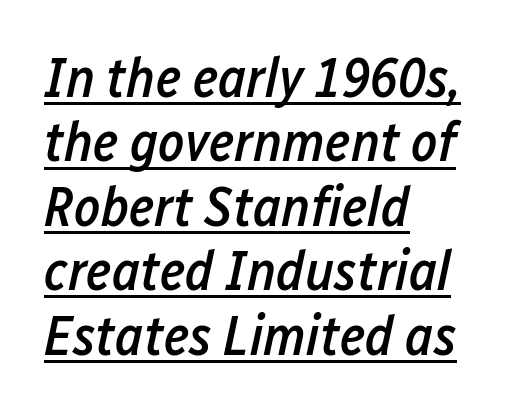
{"italic": "yes", "lean": "right", "slant_degrees": 12, "bold": "semi", "weight": "semibold", "width": "condensed", "stroke_contrast": "low", "x_height": "medium", "monospaced": "no", "underline": "yes", "align": "left", "line_spacing": "tight", "line_spacing_ratio": 1.15, "letter_spacing": "normal", "letter_spacing_em": 0.0, "glyph_px": 56}
